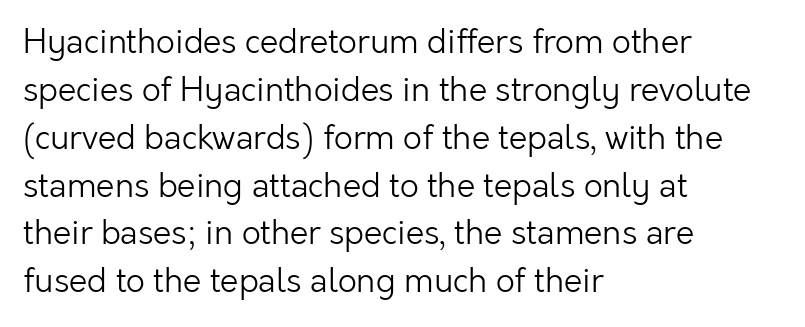
{"serif": "no", "italic": "no", "bold": "no", "weight": "light", "width": "normal", "stroke_contrast": "low", "x_height": "medium", "monospaced": "no", "underline": "no", "align": "left", "line_spacing": "normal", "line_spacing_ratio": 1.45, "letter_spacing": "normal", "letter_spacing_em": 0.0, "glyph_px": 33}
